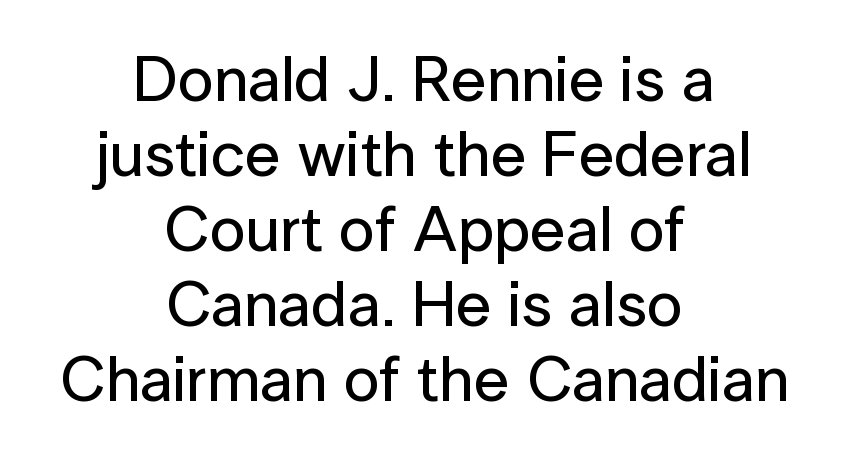
{"serif": "no", "italic": "no", "width": "normal", "stroke_contrast": "low", "x_height": "medium", "monospaced": "no", "underline": "no", "align": "center", "line_spacing_ratio": 1.17, "letter_spacing": "normal", "letter_spacing_em": 0.0, "glyph_px": 64}
